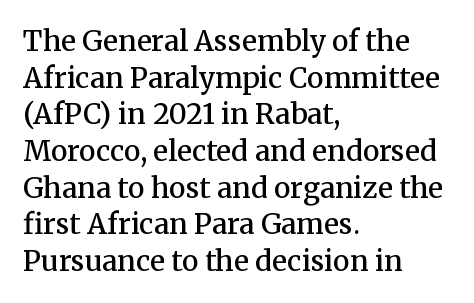
Q: Is the text bold? A: Semi-bold.
Q: Is the text italic (slanted)? A: No, it is upright.
Q: Is the typeface a serif or a sans-serif typeface? A: Serif.
Q: Is the text underlined? A: No.
Q: How is the paragraph aligned? A: Left-aligned.
Q: Is the spacing between letters normal or unusually wide? A: Normal.
Q: Is the spacing between lines tight, normal or loose? A: Normal.
Q: Width (condensed, normal, or wide)? A: Normal.
Q: Stroke contrast? A: Medium.
Q: x-height? A: Medium.
Q: Monospaced? A: No.
